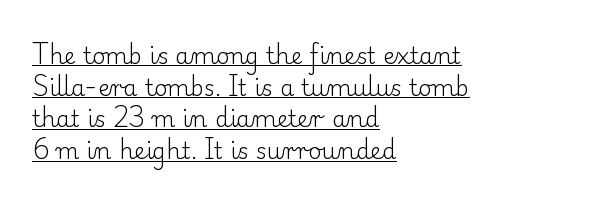
Q: Is the text bold? A: No.
Q: Is the text italic (slanted)? A: No, it is upright.
Q: Is the text underlined? A: Yes.
Q: How is the paragraph aligned? A: Left-aligned.
Q: Is the spacing between letters normal or unusually wide? A: Normal.
Q: Is the spacing between lines tight, normal or loose? A: Normal.
